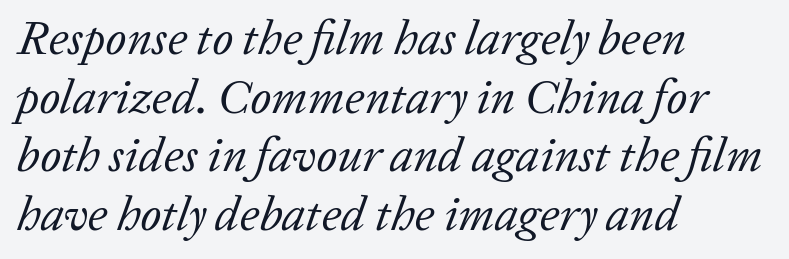
The image shows 48 px regular-weight serif type, italic (leaning right); set left-aligned, line spacing 1.22x, normal letter spacing, not underlined; low stroke contrast and a medium x-height.
